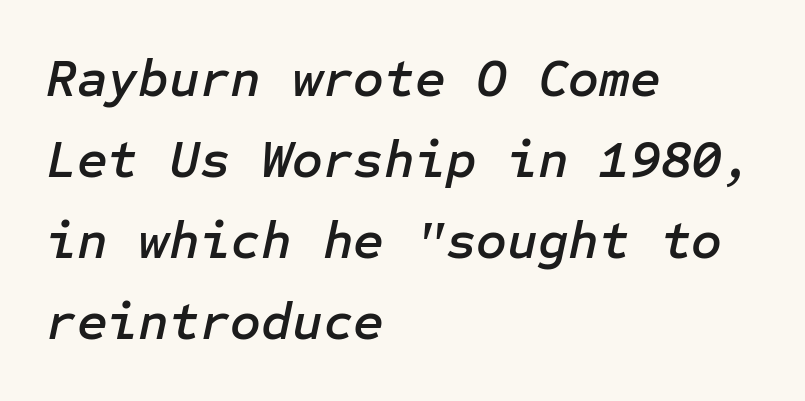
{"italic": "yes", "lean": "right", "slant_degrees": 12, "width": "normal", "stroke_contrast": "low", "x_height": "medium", "underline": "no", "align": "left", "line_spacing": "normal", "line_spacing_ratio": 1.53, "letter_spacing": "normal", "letter_spacing_em": 0.0, "glyph_px": 53}
